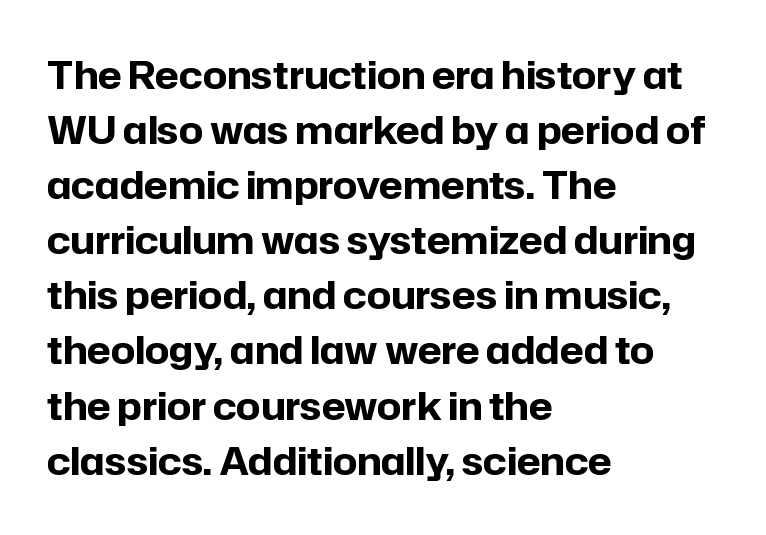
Q: Is the text bold? A: Yes.
Q: Is the text italic (slanted)? A: No, it is upright.
Q: Is the typeface a serif or a sans-serif typeface? A: Sans-serif.
Q: Is the text underlined? A: No.
Q: How is the paragraph aligned? A: Left-aligned.
Q: Is the spacing between letters normal or unusually wide? A: Normal.
Q: Is the spacing between lines tight, normal or loose? A: Normal.
Q: Width (condensed, normal, or wide)? A: Normal.
Q: Stroke contrast? A: Low.
Q: x-height? A: Medium.
Q: Monospaced? A: No.
